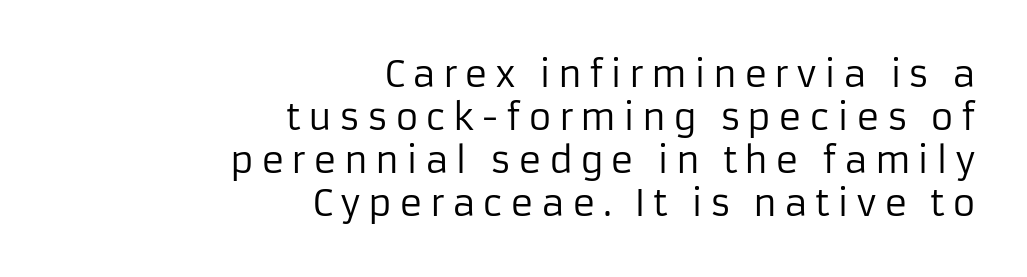
{"serif": "no", "italic": "no", "bold": "no", "weight": "regular", "width": "normal", "stroke_contrast": "low", "x_height": "medium", "monospaced": "no", "underline": "no", "align": "right", "line_spacing_ratio": 1.19, "glyph_px": 36}
